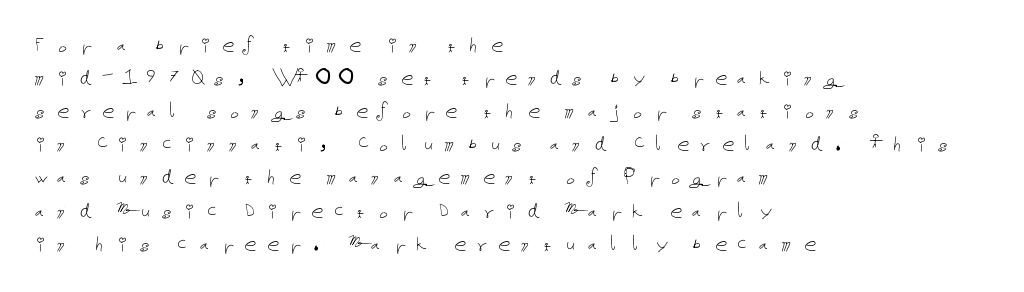
The image shows 24 px text type, upright; set left-aligned, normal line spacing (1.38x), unusually wide letter spacing (+0.37 em), not underlined.
